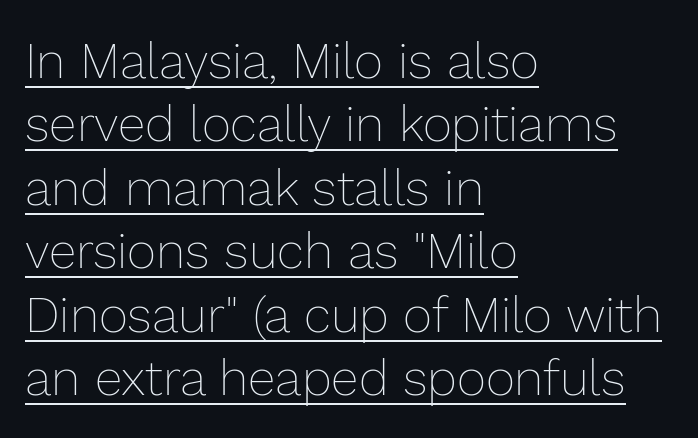
Q: Is the text bold? A: No.
Q: Is the text italic (slanted)? A: No, it is upright.
Q: Is the text underlined? A: Yes.
Q: How is the paragraph aligned? A: Left-aligned.
Q: Is the spacing between letters normal or unusually wide? A: Normal.
Q: Is the spacing between lines tight, normal or loose? A: Normal.
Q: Width (condensed, normal, or wide)? A: Normal.
Q: Stroke contrast? A: Low.
Q: x-height? A: Medium.
Q: Monospaced? A: No.
